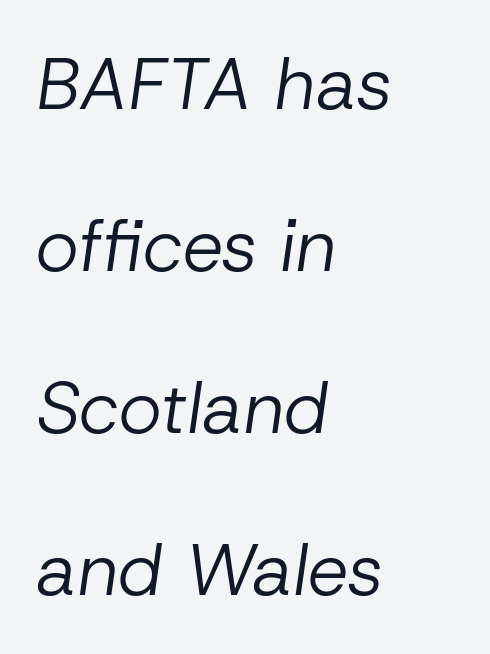
Q: Is the text bold? A: No.
Q: Is the text italic (slanted)? A: Yes, it leans right by about 8 degrees.
Q: Is the text underlined? A: No.
Q: How is the paragraph aligned? A: Left-aligned.
Q: Is the spacing between letters normal or unusually wide? A: Normal.
Q: Is the spacing between lines tight, normal or loose? A: Loose.
Q: Width (condensed, normal, or wide)? A: Normal.
Q: Stroke contrast? A: Low.
Q: x-height? A: Medium.
Q: Monospaced? A: No.
